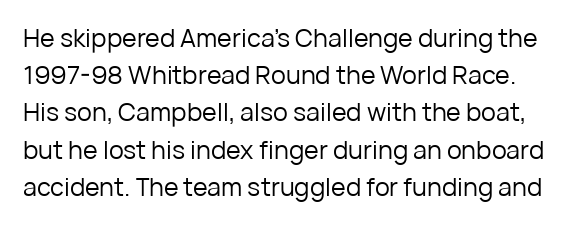
The line-height multiplier appears to be the usual default. Stroke thickness stays within the range of a standard reading face or lighter. If you drew a line through each stem, it would be perfectly vertical. The zone under the glyphs is completely vacant.
